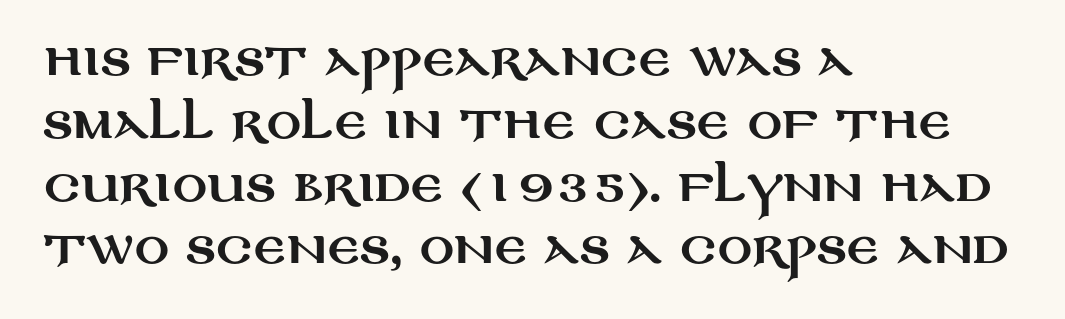
A typesetter would call this proportional, since set widths differ per character. The baseline area is clear. A typesetter would mark this as roman, not italic. A student would call this left alignment; a typographer would say flush left, rag right. A typesetter would label this face a sans. Each new line begins a customary step beneath the previous one.
